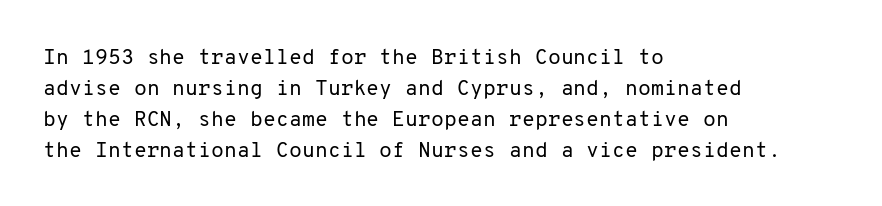
The image shows 21 px text type, upright; set left-aligned, normal line spacing (1.47x), normal letter spacing, not underlined.
